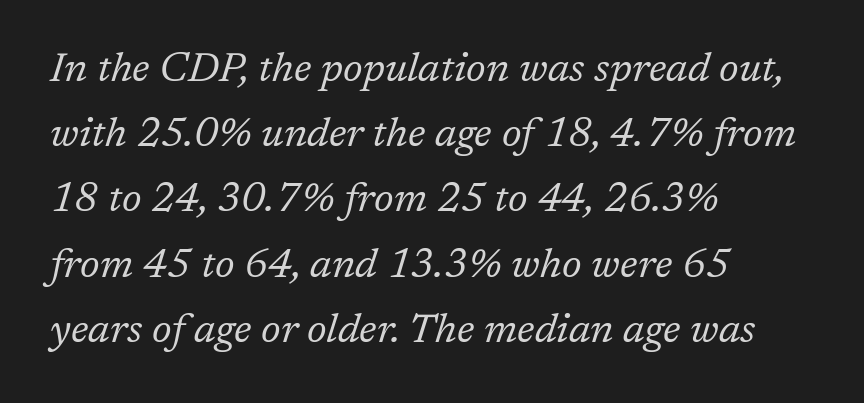
The letters sit at their default tracking, neither squeezed nor spread. I'd call this a serif setting — the letters wear small feet. If you drew a line through each stem, it would be angled. Baseline-to-baseline distance is the conventional proportion of letter height.
